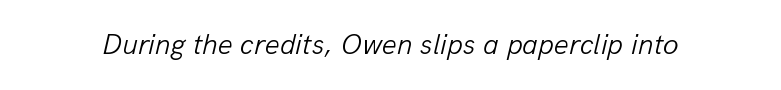
The image shows 29 px light type, italic (leaning right); set normal letter spacing, not underlined; low stroke contrast and a medium x-height.
